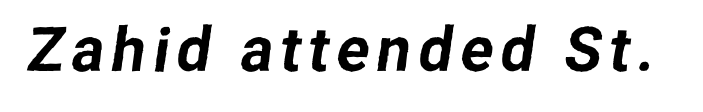
{"serif": "no", "width": "normal", "stroke_contrast": "low", "x_height": "medium", "monospaced": "no", "underline": "no", "glyph_px": 61}
